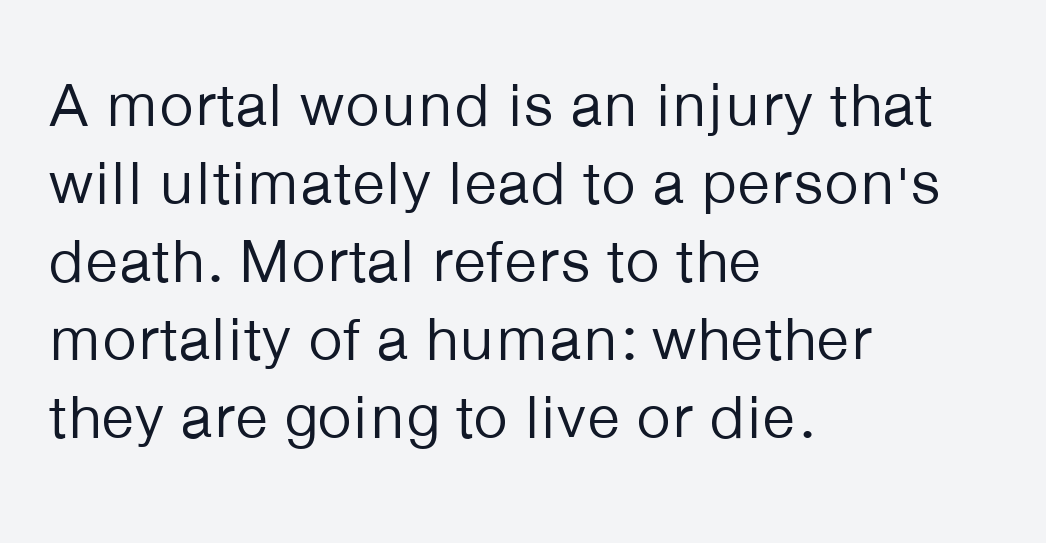
{"serif": "no", "italic": "no", "bold": "no", "weight": "regular", "width": "normal", "stroke_contrast": "low", "x_height": "medium", "monospaced": "no", "underline": "no", "align": "left", "line_spacing": "normal", "line_spacing_ratio": 1.28, "letter_spacing": "normal", "letter_spacing_em": 0.0, "glyph_px": 61}
